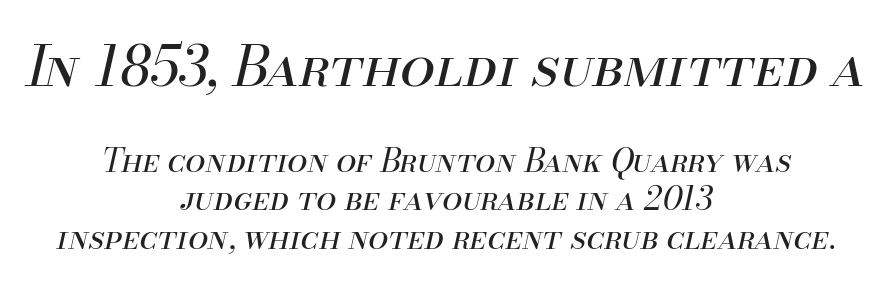
{"italic": "yes", "lean": "right", "slant_degrees": 13, "bold": "no", "weight": "regular", "width": "normal", "stroke_contrast": "medium", "x_height": "small", "monospaced": "no", "underline": "no", "align": "center", "line_spacing_ratio": 1.21, "letter_spacing": "normal", "letter_spacing_em": 0.0, "larger_block": "first", "size_ratio": 1.75, "glyph_px": 56}
